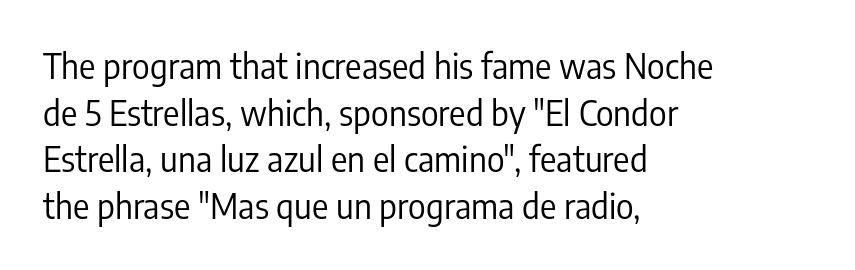
The horizontal fit of the characters is conventional and even. In terms of posture, this sample is upright. No extra ink here — the face is not bold. Unlike a traditional serif, this face leaves its strokes unadorned.
